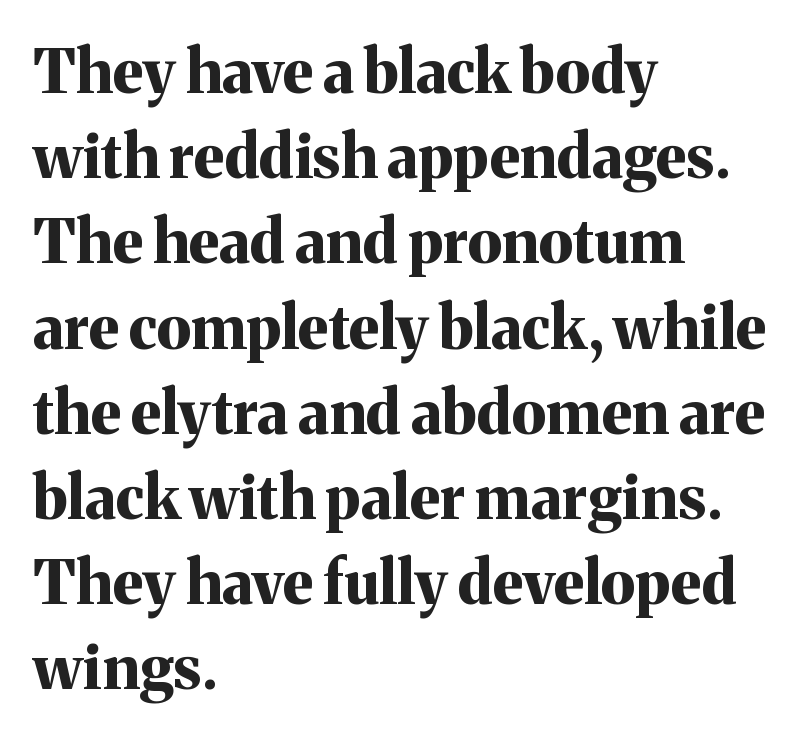
The image shows 60 px bold serif type, upright; set left-aligned, normal line spacing (1.42x), normal letter spacing, not underlined; medium stroke contrast and a medium x-height.
